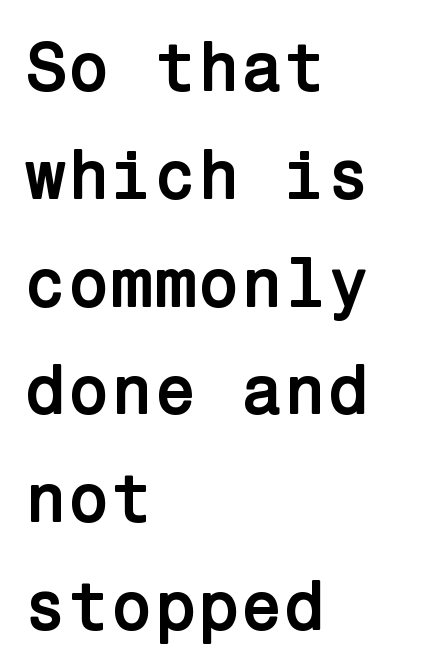
The image shows 70 px semibold sans-serif type, upright; set left-aligned, normal line spacing (1.54x), normal letter spacing, not underlined; low stroke contrast and a medium x-height.
